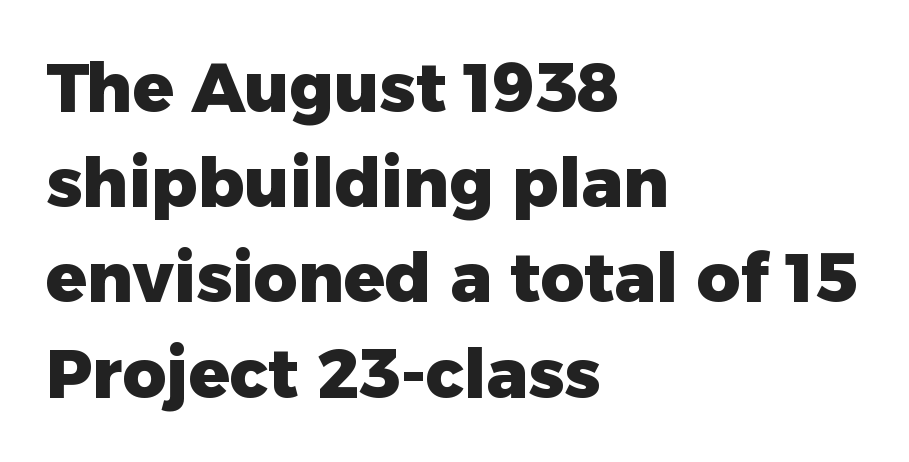
Underline: absent. Standard letterfit; no display-style spreading of the glyphs. The compositor pushed each line to the left boundary. Unlike a traditional serif, this face leaves its strokes unadorned.
